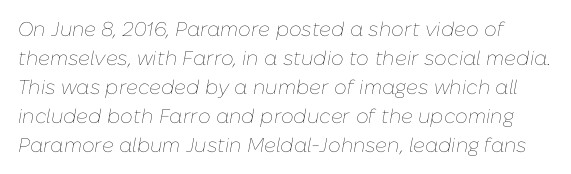
These glyphs show unthickened strokes, regular width or finer. The tracking reads as untouched default to a designer's eye. Underline: absent. A normal amount of white space separates one row of letters from the next. Tall strokes in this sample are angled rather than plumb.
